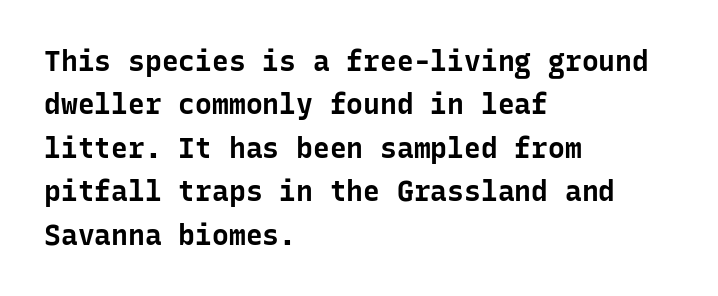
The image shows 28 px bold sans-serif type, upright, monospaced; set left-aligned, normal line spacing (1.55x), normal letter spacing, not underlined; low stroke contrast and a medium x-height.
